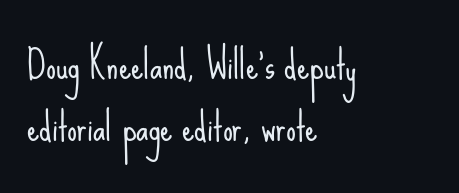
Looks like regular typesetting: each glyph gets only the width it needs. A typesetter would call this leading conventional body-copy spacing. Vertical strokes here are truly vertical. The zone under the glyphs is completely vacant. Observe the ordinary spacing: letters are neighbours, not strangers.
